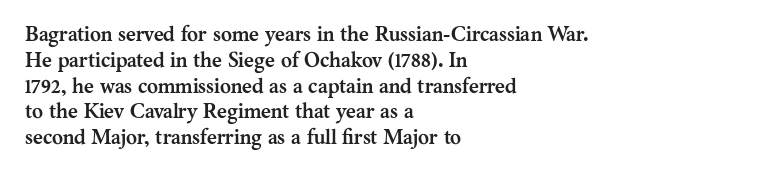
The letters stand upright; this is a roman face. Every row of glyphs begins at an identical x-position on the left. Between one letter and the next there's only the usual sliver of space. Caption: bold face, heavy strokes.
